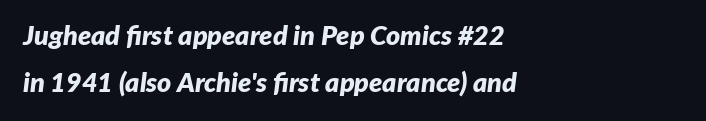
The image shows 27 px bold type, italic (leaning right); set left-aligned, line spacing 1.73x, normal letter spacing, not underlined.
